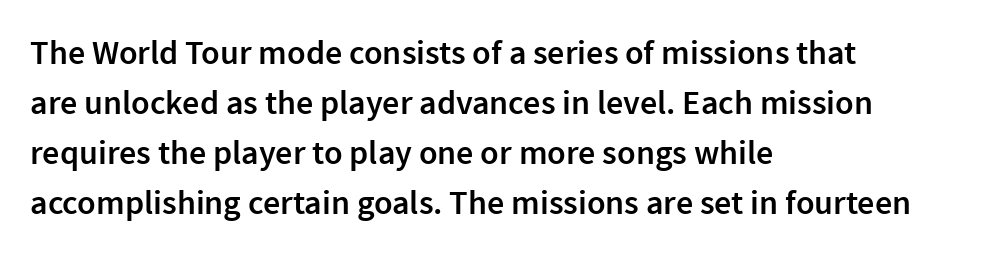
Q: Is the text bold? A: Semi-bold.
Q: Is the text italic (slanted)? A: No, it is upright.
Q: Is the typeface a serif or a sans-serif typeface? A: Sans-serif.
Q: Is the text underlined? A: No.
Q: How is the paragraph aligned? A: Left-aligned.
Q: Is the spacing between letters normal or unusually wide? A: Normal.
Q: Is the spacing between lines tight, normal or loose? A: Normal.
Q: Width (condensed, normal, or wide)? A: Normal.
Q: x-height? A: Medium.
Q: Monospaced? A: No.
